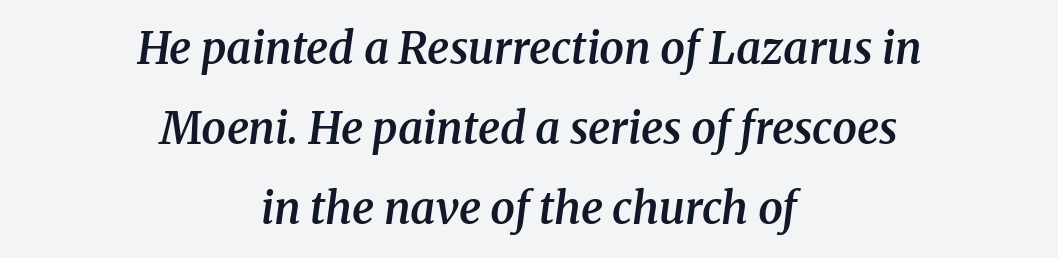
If you folded the block vertically in half, each line would mirror itself in length. Serifs: yes, visible at the terminals of the letterforms. Does the weight exceed regular? Yes, but only to semibold. The passage shown is typed in a proportional face where columns would drift. Yep, that's italic — everything's leaning.
